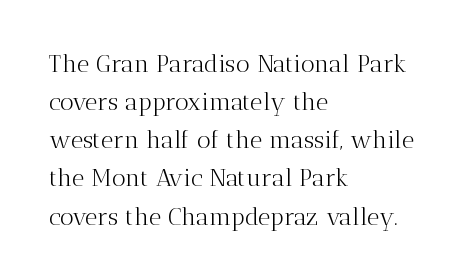
Q: Is the text bold? A: No.
Q: Is the text italic (slanted)? A: No, it is upright.
Q: Is the text underlined? A: No.
Q: How is the paragraph aligned? A: Left-aligned.
Q: Is the spacing between letters normal or unusually wide? A: Normal.
Q: Is the spacing between lines tight, normal or loose? A: Normal.
